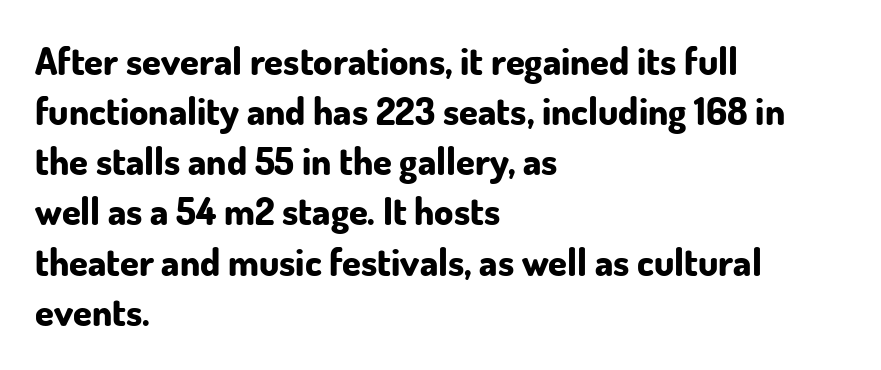
You'd pick this weight for a headline — it's a proper bold. The letters sit at their default tracking, neither squeezed nor spread. Honestly, there is no underline to notice here at all. Evenly set lines give the paragraph a standard silhouette. Nothing sits at the stroke ends, so this counts as sans-serif. A student would call this left alignment; a typographer would say flush left, rag right.
